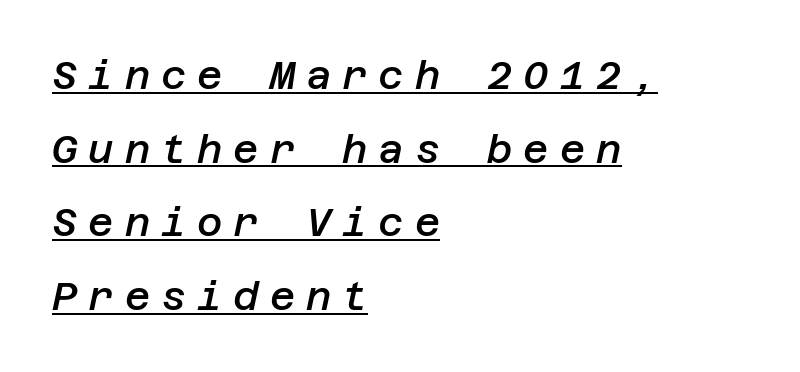
The image shows 39 px semibold type, italic (leaning right); set left-aligned, line spacing 1.89x, unusually wide letter spacing (+0.28 em), underlined; low stroke contrast and a large x-height.
